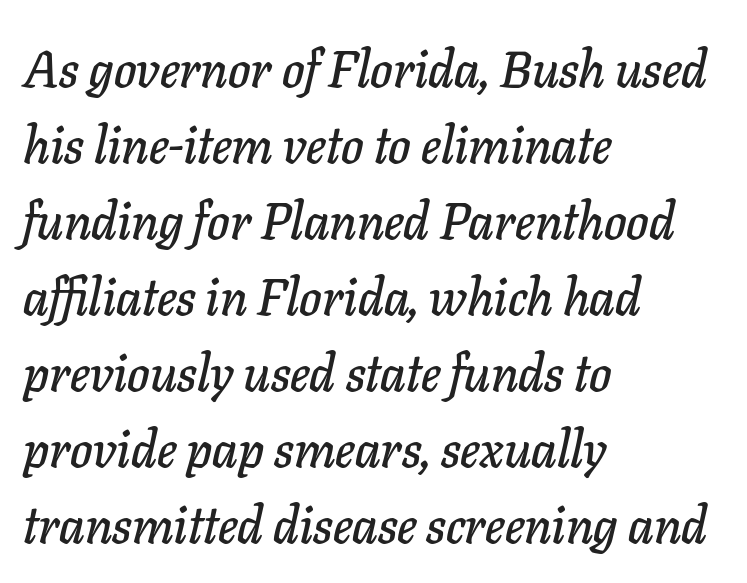
One-word summary of the alignment: left. Lines of text with bare space underneath. The designer left line spacing at the default. Nothing unusual about the tracking: characters are spaced as the font intends.
